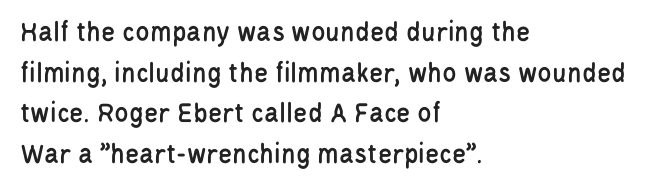
{"serif": "no", "italic": "no", "width": "condensed", "stroke_contrast": "low", "x_height": "large", "monospaced": "no", "underline": "no", "align": "left", "line_spacing": "normal", "line_spacing_ratio": 1.4, "letter_spacing": "normal", "letter_spacing_em": 0.0, "glyph_px": 29}
